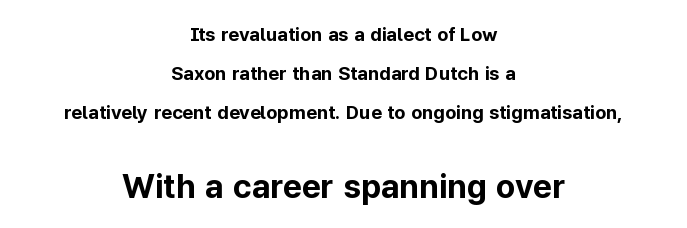
Q: Is the text bold? A: Yes.
Q: Is the text italic (slanted)? A: No, it is upright.
Q: Is the typeface a serif or a sans-serif typeface? A: Sans-serif.
Q: Is the text underlined? A: No.
Q: How is the paragraph aligned? A: Centered.
Q: Is the spacing between letters normal or unusually wide? A: Normal.
Q: Is the spacing between lines tight, normal or loose? A: Loose.
Q: Which block of text is set in a larger size, the first (top) or the second (bottom)? A: The second (bottom) one.
Q: Width (condensed, normal, or wide)? A: Normal.
Q: Stroke contrast? A: Low.
Q: x-height? A: Medium.
Q: Monospaced? A: No.
